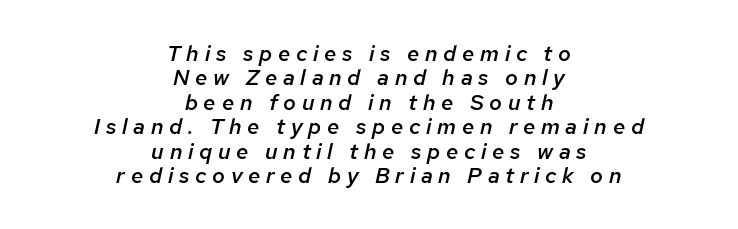
{"italic": "yes", "lean": "right", "slant_degrees": 12, "bold": "semi", "underline": "no", "align": "center", "line_spacing": "tight", "line_spacing_ratio": 1.11, "letter_spacing": "wide", "letter_spacing_em": 0.26, "glyph_px": 22}
